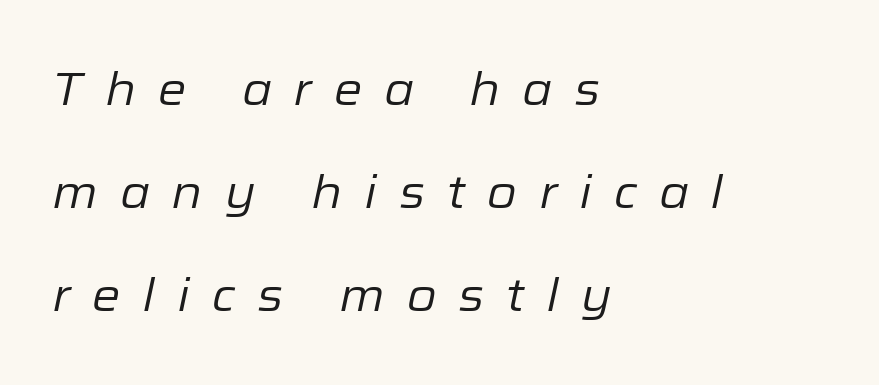
The image shows 46 px regular-weight type, italic (leaning right); set left-aligned, loose line spacing (2.24x), unusually wide letter spacing (+0.47 em), not underlined; low stroke contrast and a medium x-height.
